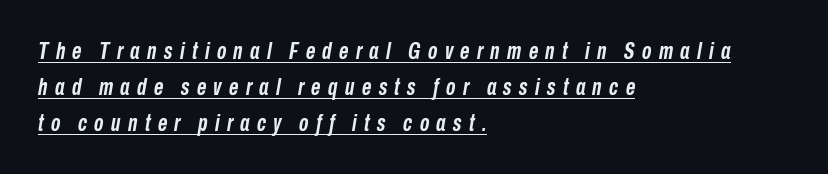
Slant detected: the letters are inclined. Reading down the column, the eye jumps a familiar distance to each next line. Someone cranked the tracking dial way up on this one. Each line starts at the same left margin while the right side varies. How heavy is the stroke? Heavy — this is a bold. The face used here appears with an underline applied.
